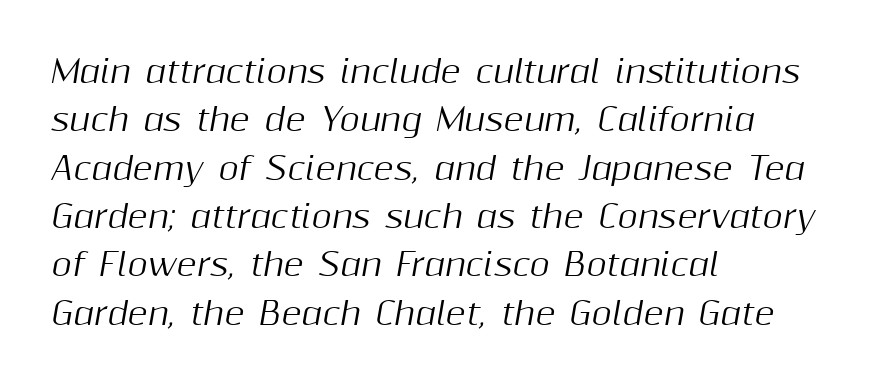
{"italic": "yes", "lean": "right", "slant_degrees": 10, "width": "normal", "stroke_contrast": "medium", "x_height": "medium", "monospaced": "no", "underline": "no", "align": "left", "line_spacing": "normal", "line_spacing_ratio": 1.56, "letter_spacing": "normal", "letter_spacing_em": 0.0, "glyph_px": 31}
